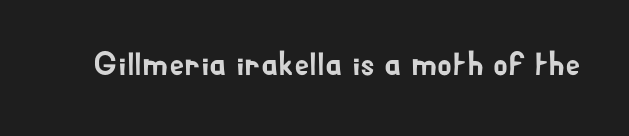
{"serif": "no", "italic": "no", "width": "normal", "stroke_contrast": "low", "x_height": "small", "monospaced": "no", "underline": "no", "letter_spacing": "normal", "letter_spacing_em": 0.0, "glyph_px": 34}
